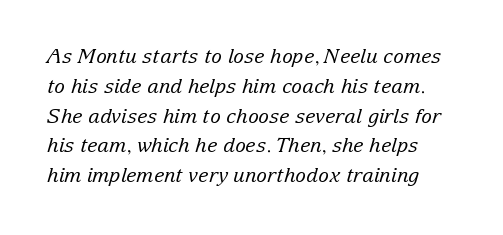
Q: Is the text bold? A: No.
Q: Is the text italic (slanted)? A: Yes, it leans right by about 15 degrees.
Q: Is the text underlined? A: No.
Q: Is the spacing between letters normal or unusually wide? A: Normal.
Q: Is the spacing between lines tight, normal or loose? A: Normal.
